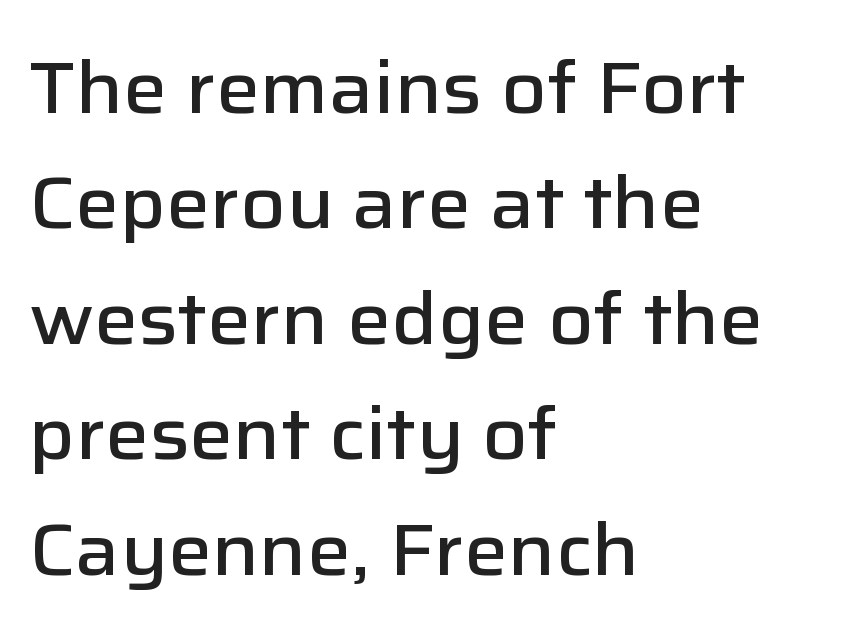
Q: Is the text bold? A: Semi-bold.
Q: Is the text italic (slanted)? A: No, it is upright.
Q: Is the typeface a serif or a sans-serif typeface? A: Sans-serif.
Q: Is the text underlined? A: No.
Q: How is the paragraph aligned? A: Left-aligned.
Q: Is the spacing between letters normal or unusually wide? A: Normal.
Q: Is the spacing between lines tight, normal or loose? A: Normal.
Q: Width (condensed, normal, or wide)? A: Normal.
Q: Stroke contrast? A: Low.
Q: x-height? A: Medium.
Q: Monospaced? A: No.
